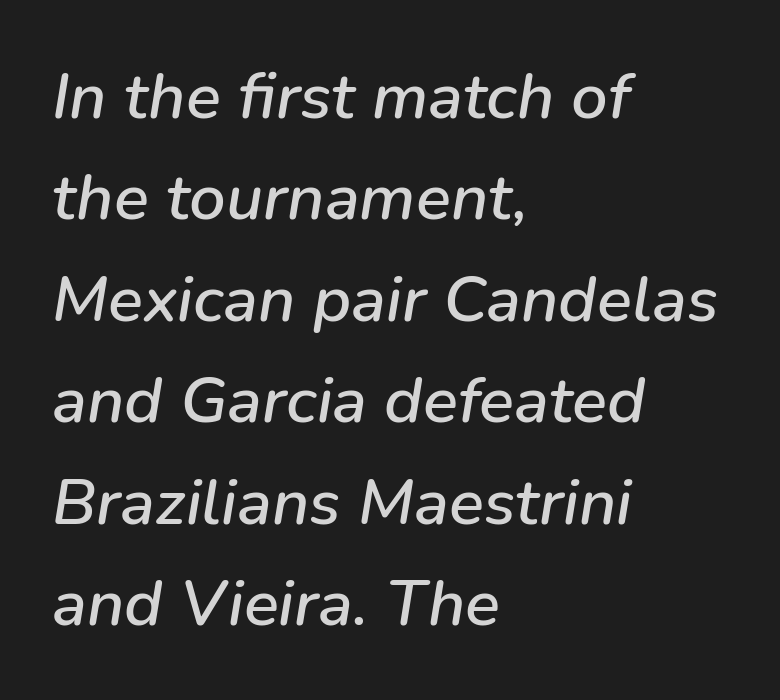
The image shows 65 px text type, italic (leaning right); set left-aligned, normal line spacing (1.56x), normal letter spacing, not underlined; low stroke contrast and a medium x-height.
